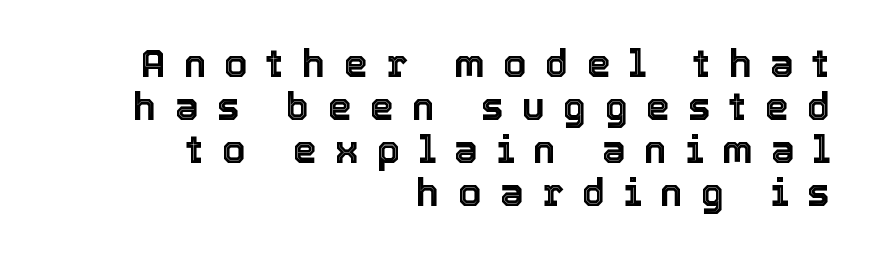
The zone under the glyphs is completely vacant. No italicization has been applied; the sample stays upright. One glance says dense: line gaps are narrower than usual. The letterforms stand isolated, each surrounded by extra space.
